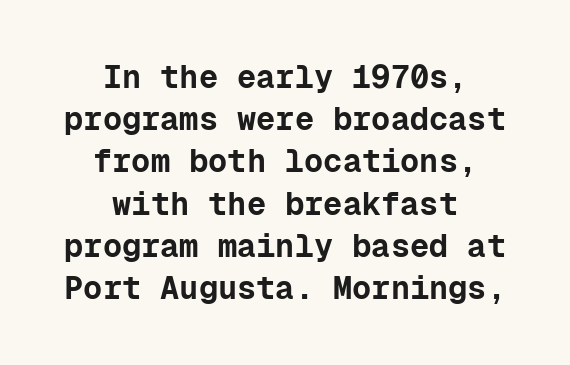
Q: Is the text bold? A: Yes.
Q: Is the text italic (slanted)? A: No, it is upright.
Q: Is the typeface a serif or a sans-serif typeface? A: Sans-serif.
Q: Is the text underlined? A: No.
Q: How is the paragraph aligned? A: Centered.
Q: Is the spacing between letters normal or unusually wide? A: Normal.
Q: Is the spacing between lines tight, normal or loose? A: Normal.
Q: Width (condensed, normal, or wide)? A: Normal.
Q: Stroke contrast? A: Low.
Q: x-height? A: Medium.
Q: Monospaced? A: Yes.
